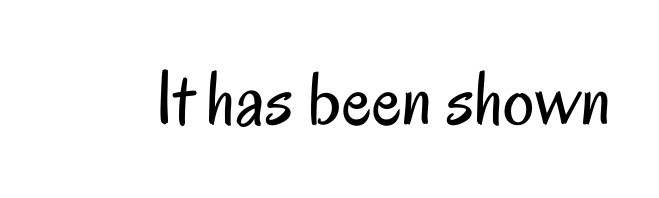
Q: Is the text bold? A: No.
Q: Is the text italic (slanted)? A: No, it is upright.
Q: Is the typeface a serif or a sans-serif typeface? A: Sans-serif.
Q: Is the text underlined? A: No.
Q: Is the spacing between letters normal or unusually wide? A: Normal.
Q: Width (condensed, normal, or wide)? A: Condensed.
Q: Stroke contrast? A: Low.
Q: x-height? A: Small.
Q: Monospaced? A: No.
